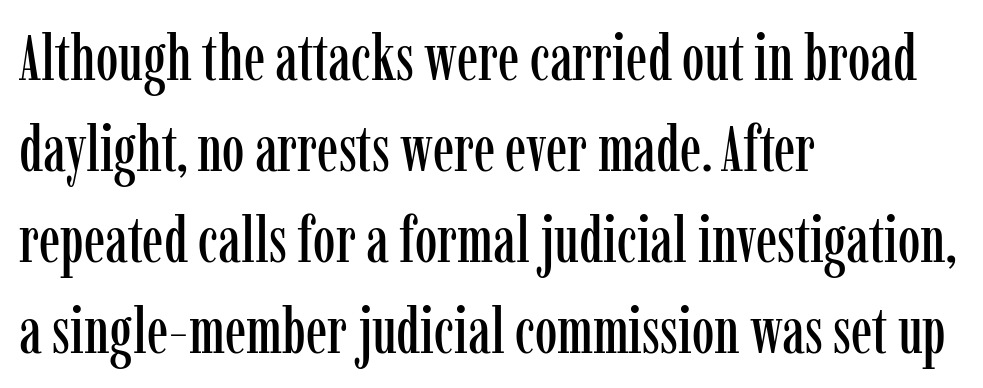
Where is the straight margin? On the left. The string is rendered with underlining switched off. Every character sits straight up, as roman type does. A normal amount of white space separates one row of letters from the next. I'd call this a serif setting — the letters wear small feet.
